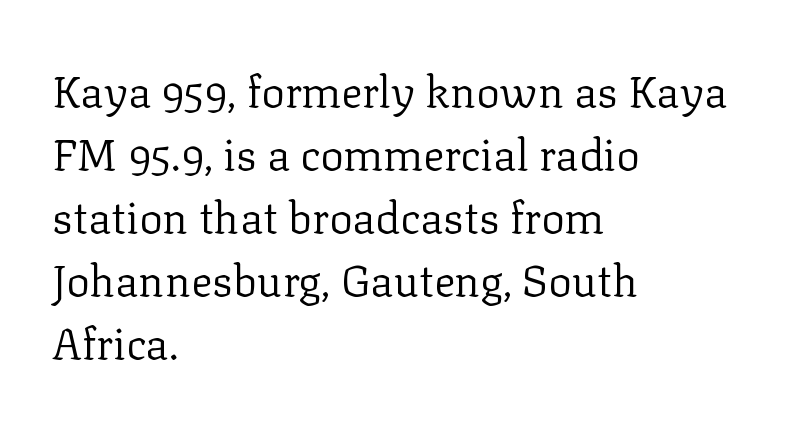
The image shows 44 px regular-weight serif type, upright; set left-aligned, normal line spacing (1.43x), normal letter spacing, not underlined; low stroke contrast and a medium x-height.
